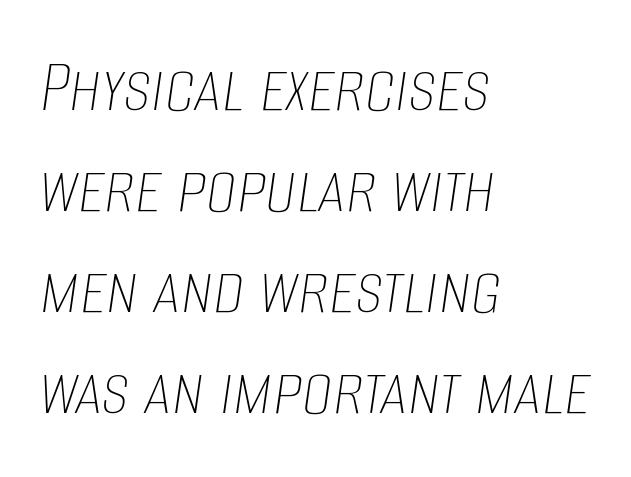
The image shows 77 px thin, condensed type, italic (leaning right); set left-aligned, normal line spacing (1.31x), normal letter spacing, not underlined; low stroke contrast and a large x-height.
